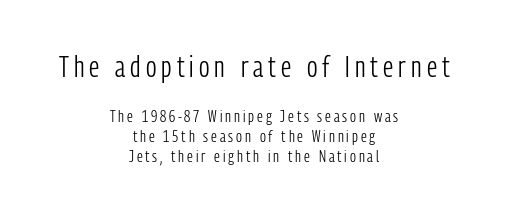
{"serif": "no", "italic": "no", "bold": "no", "weight": "light", "width": "condensed", "stroke_contrast": "low", "x_height": "medium", "monospaced": "no", "underline": "no", "align": "center", "line_spacing": "tight", "line_spacing_ratio": 1.15, "larger_block": "first", "size_ratio": 1.76, "glyph_px": 30}
